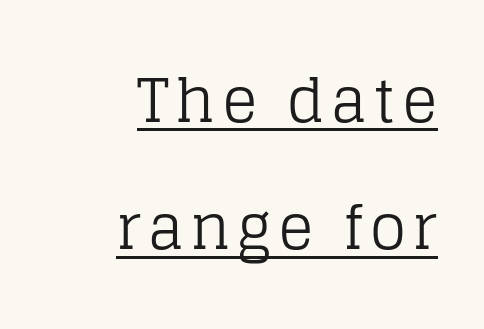
Q: Is the text bold? A: No.
Q: Is the text italic (slanted)? A: No, it is upright.
Q: Is the typeface a serif or a sans-serif typeface? A: Serif.
Q: Is the text underlined? A: Yes.
Q: How is the paragraph aligned? A: Right-aligned.
Q: Is the spacing between lines tight, normal or loose? A: Loose.
Q: Width (condensed, normal, or wide)? A: Normal.
Q: Stroke contrast? A: Low.
Q: x-height? A: Large.
Q: Monospaced? A: No.
